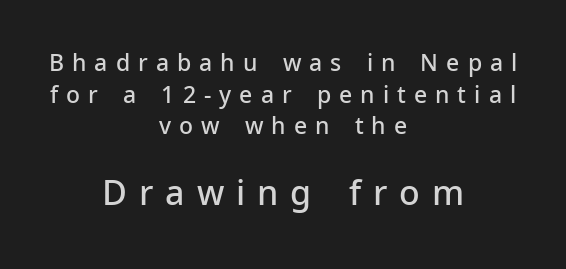
{"serif": "no", "italic": "no", "bold": "semi", "weight": "semibold", "width": "normal", "stroke_contrast": "low", "x_height": "medium", "monospaced": "no", "underline": "no", "align": "center", "line_spacing": "normal", "line_spacing_ratio": 1.37, "letter_spacing": "wide", "letter_spacing_em": 0.35, "larger_block": "second", "size_ratio": 1.48, "glyph_px": 34}
